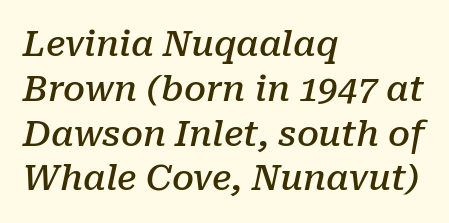
{"serif": "yes", "italic": "yes", "lean": "right", "slant_degrees": 10, "bold": "semi", "weight": "semibold", "width": "normal", "stroke_contrast": "low", "x_height": "medium", "monospaced": "no", "underline": "no", "align": "left", "line_spacing": "normal", "line_spacing_ratio": 1.28, "letter_spacing": "normal", "letter_spacing_em": 0.0, "glyph_px": 35}
